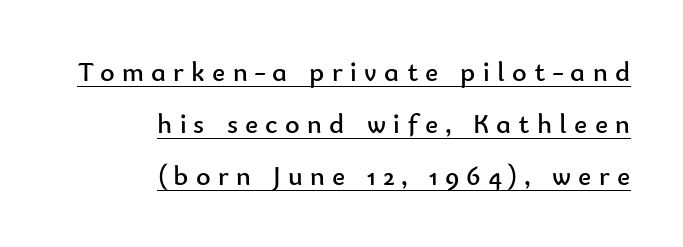
The image shows 28 px regular-weight sans-serif type, upright; set right-aligned, line spacing 1.85x, unusually wide letter spacing (+0.26 em), underlined; low stroke contrast and a small x-height.
